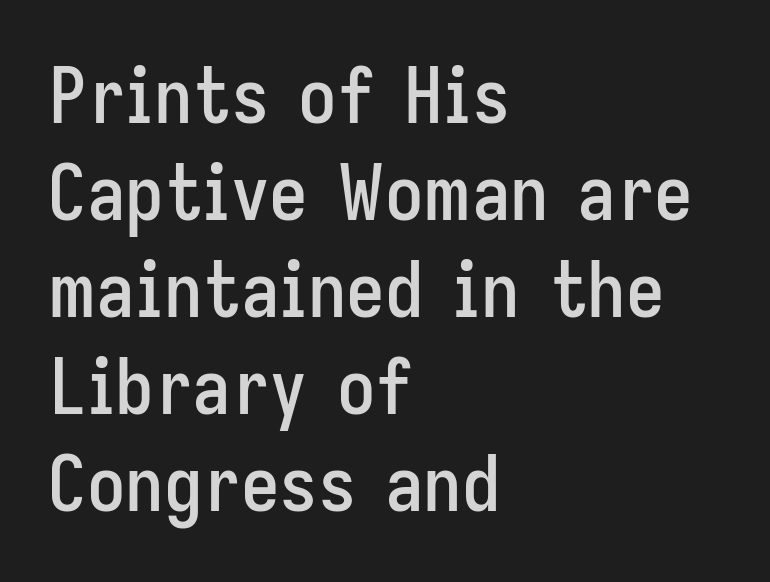
{"serif": "no", "italic": "no", "width": "condensed", "stroke_contrast": "low", "x_height": "medium", "monospaced": "no", "underline": "no", "align": "left", "line_spacing": "normal", "line_spacing_ratio": 1.26, "letter_spacing": "normal", "letter_spacing_em": 0.0, "glyph_px": 77}
